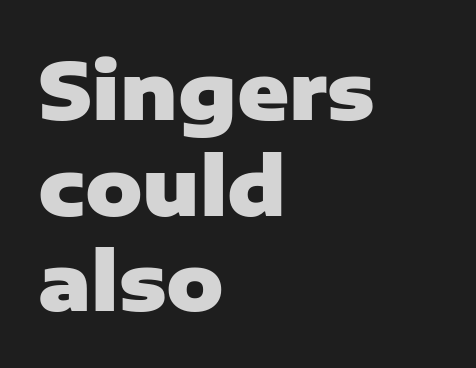
The image shows 79 px heavy sans-serif type, upright; set left-aligned, line spacing 1.21x, normal letter spacing, not underlined; low stroke contrast and a medium x-height.
